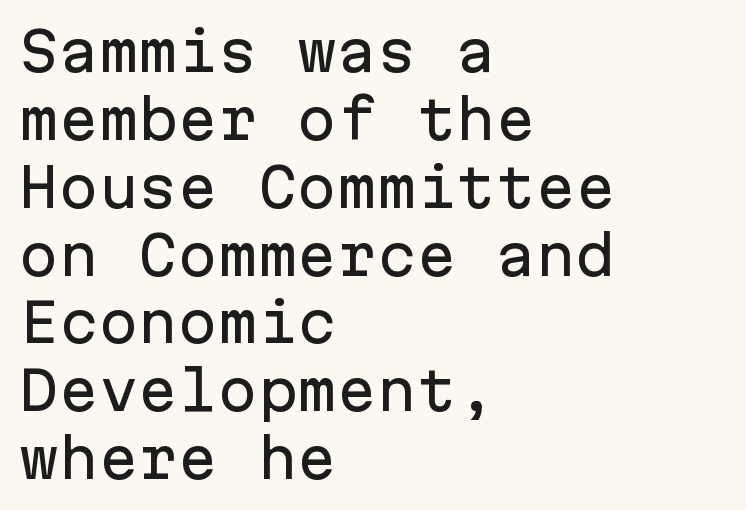
The image shows 53 px sans-serif type, upright, monospaced; set left-aligned, normal line spacing (1.28x), normal letter spacing, not underlined; low stroke contrast and a medium x-height.
